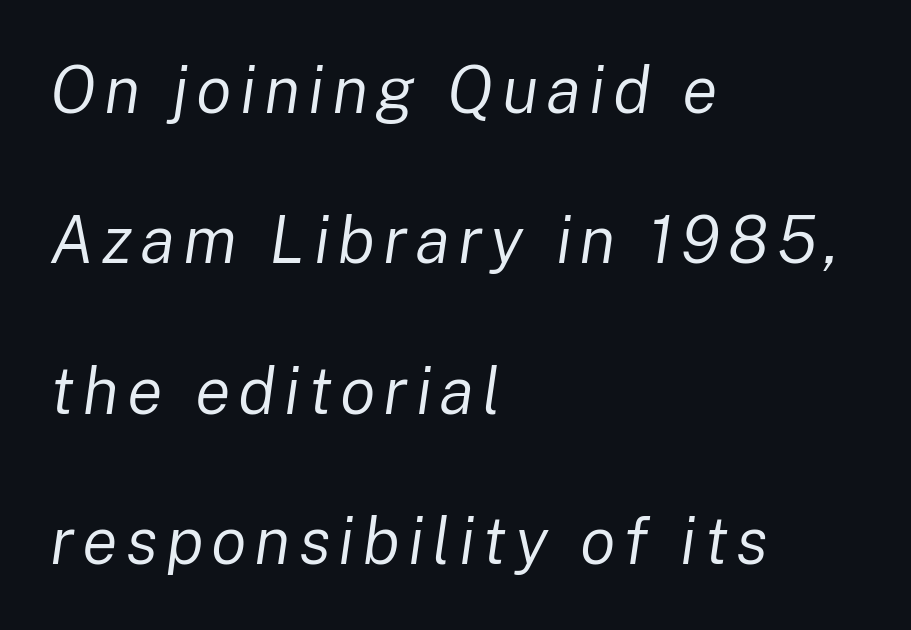
{"italic": "yes", "lean": "right", "slant_degrees": 8, "bold": "no", "weight": "regular", "width": "normal", "stroke_contrast": "low", "x_height": "medium", "monospaced": "no", "underline": "no", "align": "left", "line_spacing": "loose", "line_spacing_ratio": 2.28, "glyph_px": 66}
